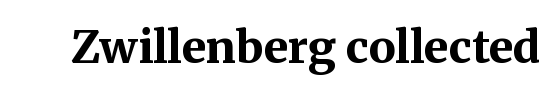
Descenders hang freely into open space. Spacing verdict: proportional, widths tailored to each character. The font is running at its bold setting. Posture: upright roman. This rendering employs a face with finishing strokes, i.e., a serif.
